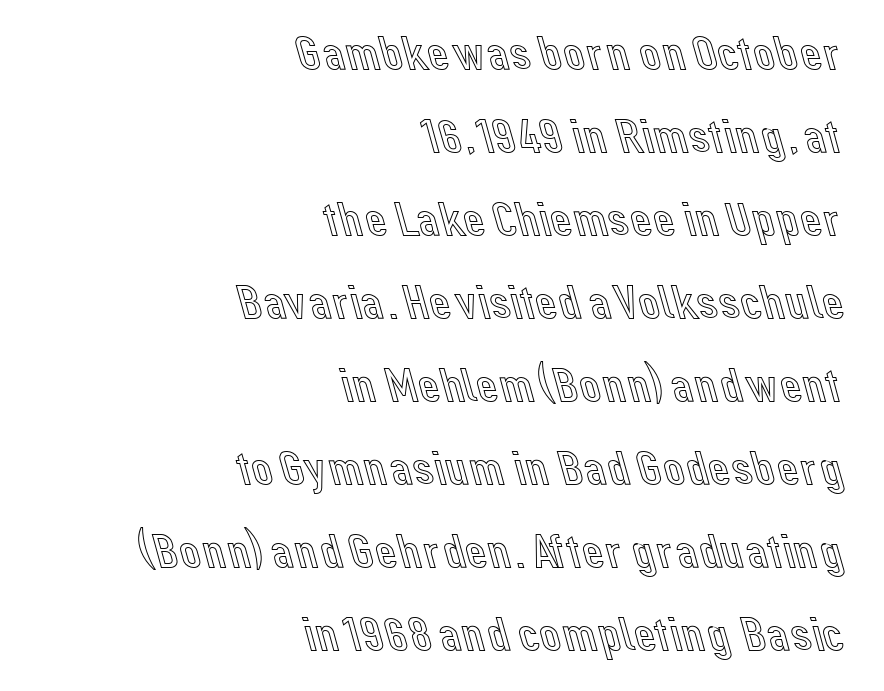
Q: Is the text italic (slanted)? A: Yes.
Q: Is the text underlined? A: No.
Q: How is the paragraph aligned? A: Right-aligned.
Q: Is the spacing between letters normal or unusually wide? A: Normal.
Q: Width (condensed, normal, or wide)? A: Normal.
Q: x-height? A: Medium.
Q: Monospaced? A: No.
